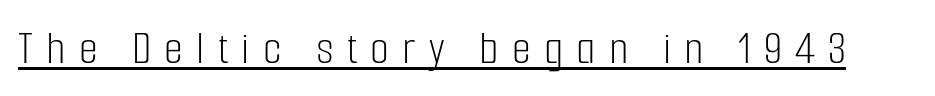
Looks like regular typesetting: each glyph gets only the width it needs. Caption: expanded tracking, letters set apart. What decoration does the sample have? An underline. Nope, no serifs anywhere on these letters.
